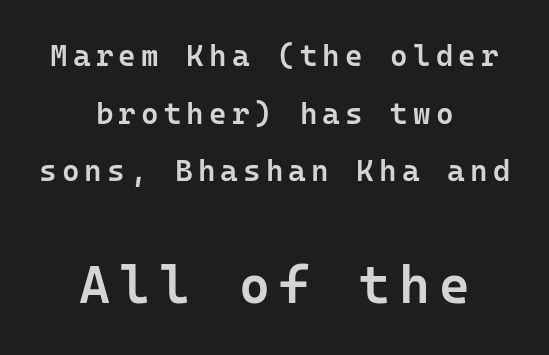
The image shows 53 px semibold sans-serif type, upright, monospaced; set centered, loose line spacing (1.92x), not underlined; the second (bottom) block is 1.77x larger; low stroke contrast and a medium x-height.
